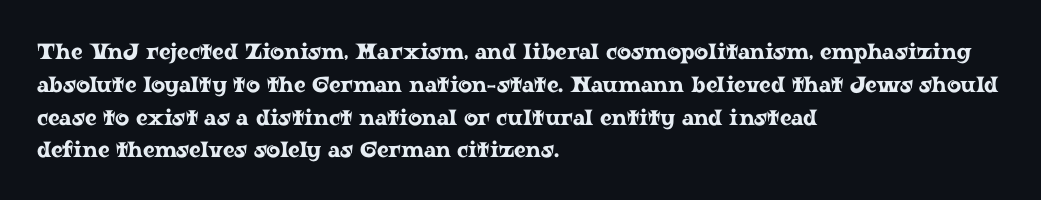
Q: Is the text italic (slanted)? A: No, it is upright.
Q: Is the text underlined? A: No.
Q: How is the paragraph aligned? A: Left-aligned.
Q: Is the spacing between letters normal or unusually wide? A: Normal.
Q: Is the spacing between lines tight, normal or loose? A: Normal.
